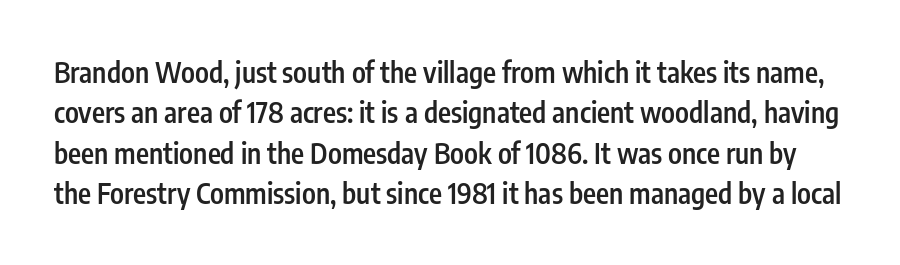
{"serif": "no", "italic": "no", "bold": "semi", "weight": "semibold", "width": "condensed", "stroke_contrast": "low", "x_height": "medium", "monospaced": "no", "underline": "no", "line_spacing": "normal", "line_spacing_ratio": 1.44, "letter_spacing": "normal", "letter_spacing_em": 0.0, "glyph_px": 28}
